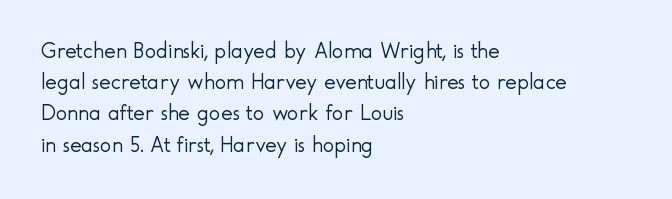
Q: Is the text bold? A: No.
Q: Is the text italic (slanted)? A: No, it is upright.
Q: Is the text underlined? A: No.
Q: How is the paragraph aligned? A: Left-aligned.
Q: Is the spacing between letters normal or unusually wide? A: Normal.
Q: Is the spacing between lines tight, normal or loose? A: Normal.
